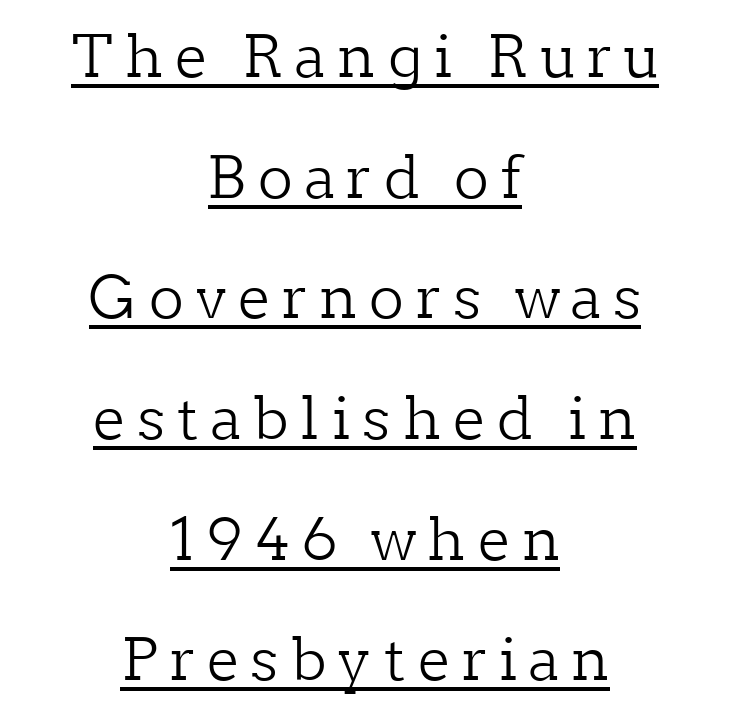
Q: Is the text bold? A: No.
Q: Is the text italic (slanted)? A: No, it is upright.
Q: Is the typeface a serif or a sans-serif typeface? A: Serif.
Q: Is the text underlined? A: Yes.
Q: How is the paragraph aligned? A: Centered.
Q: Is the spacing between letters normal or unusually wide? A: Unusually wide.
Q: Is the spacing between lines tight, normal or loose? A: Loose.
Q: Width (condensed, normal, or wide)? A: Normal.
Q: Stroke contrast? A: Low.
Q: x-height? A: Medium.
Q: Monospaced? A: No.
